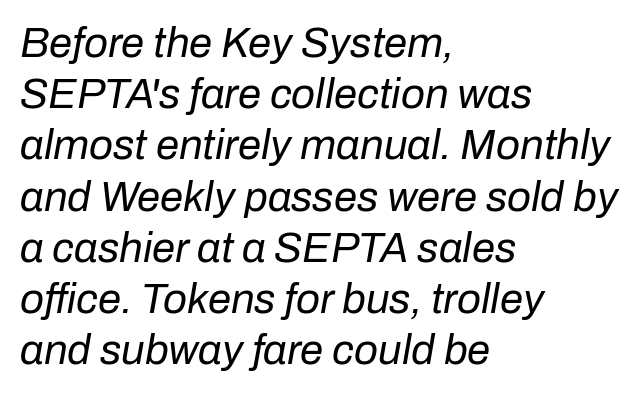
The space directly below the letters is spotless. This sample has the flowing, uneven cadence of proportional lettering. The paragraph has a hard left edge and a soft right edge. This rendering leaves character spacing at its baseline value.
